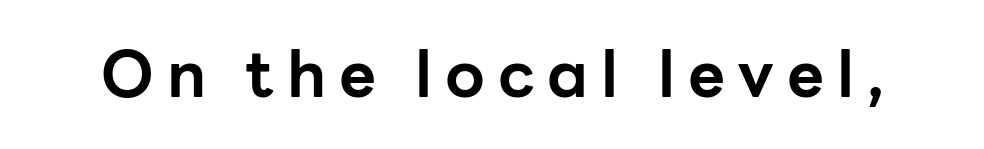
{"serif": "no", "italic": "no", "bold": "yes", "weight": "bold", "width": "normal", "stroke_contrast": "low", "x_height": "medium", "monospaced": "no", "underline": "no", "letter_spacing": "wide", "letter_spacing_em": 0.2, "glyph_px": 64}
